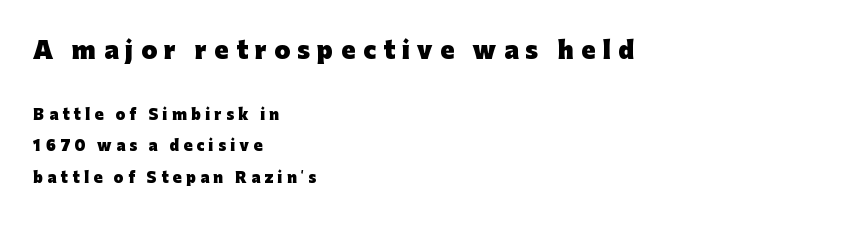
{"italic": "no", "bold": "yes", "underline": "no", "align": "left", "line_spacing": "loose", "line_spacing_ratio": 2.27, "letter_spacing": "wide", "letter_spacing_em": 0.32, "larger_block": "first", "size_ratio": 1.64, "glyph_px": 23}
